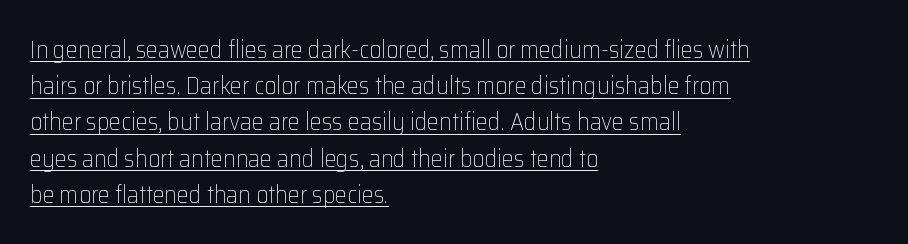
When letters stand straight like this, we call the style roman or upright. Nothing heavy about these letters — not bold at all. You can see a thin bar hugging the bottom of the glyphs. A typesetter would call this zero additional tracking. Regarding leading, the lines here are spaced in the standard way.
